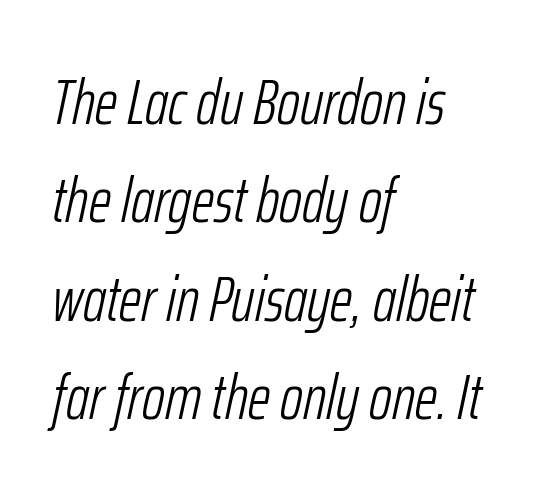
Q: Is the text bold? A: No.
Q: Is the text italic (slanted)? A: Yes, it leans right by about 12 degrees.
Q: Is the text underlined? A: No.
Q: How is the paragraph aligned? A: Left-aligned.
Q: Is the spacing between letters normal or unusually wide? A: Normal.
Q: Is the spacing between lines tight, normal or loose? A: Normal.
Q: Width (condensed, normal, or wide)? A: Condensed.
Q: Stroke contrast? A: Low.
Q: x-height? A: Medium.
Q: Monospaced? A: No.
